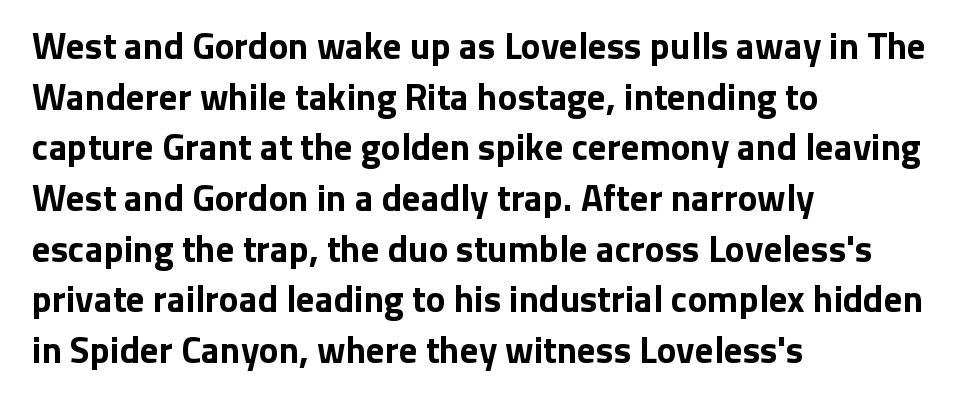
Q: Is the text bold? A: Yes.
Q: Is the text italic (slanted)? A: No, it is upright.
Q: Is the typeface a serif or a sans-serif typeface? A: Sans-serif.
Q: Is the text underlined? A: No.
Q: How is the paragraph aligned? A: Left-aligned.
Q: Is the spacing between letters normal or unusually wide? A: Normal.
Q: Is the spacing between lines tight, normal or loose? A: Normal.
Q: Width (condensed, normal, or wide)? A: Normal.
Q: Stroke contrast? A: Low.
Q: x-height? A: Medium.
Q: Monospaced? A: No.
